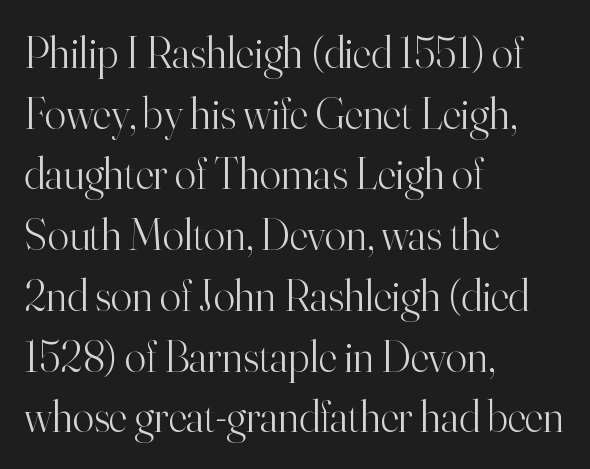
{"serif": "yes", "italic": "no", "bold": "no", "weight": "light", "width": "normal", "stroke_contrast": "high", "x_height": "small", "monospaced": "no", "underline": "no", "align": "left", "line_spacing": "normal", "line_spacing_ratio": 1.38, "letter_spacing": "normal", "letter_spacing_em": 0.0, "glyph_px": 44}
